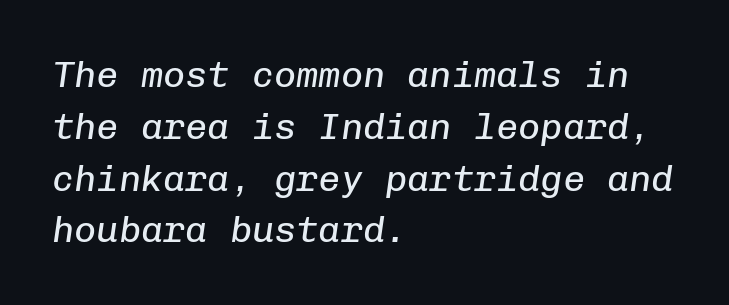
The image shows 37 px regular-weight type, italic (leaning right), monospaced; set left-aligned, normal line spacing (1.4x), normal letter spacing, not underlined; low stroke contrast and a medium x-height.
